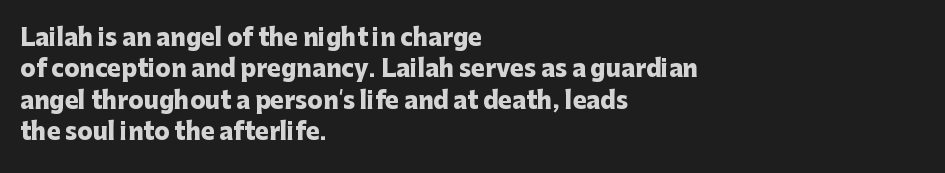
Q: Is the text bold? A: Yes.
Q: Is the text italic (slanted)? A: No, it is upright.
Q: Is the text underlined? A: No.
Q: How is the paragraph aligned? A: Left-aligned.
Q: Is the spacing between letters normal or unusually wide? A: Normal.
Q: Is the spacing between lines tight, normal or loose? A: Normal.
